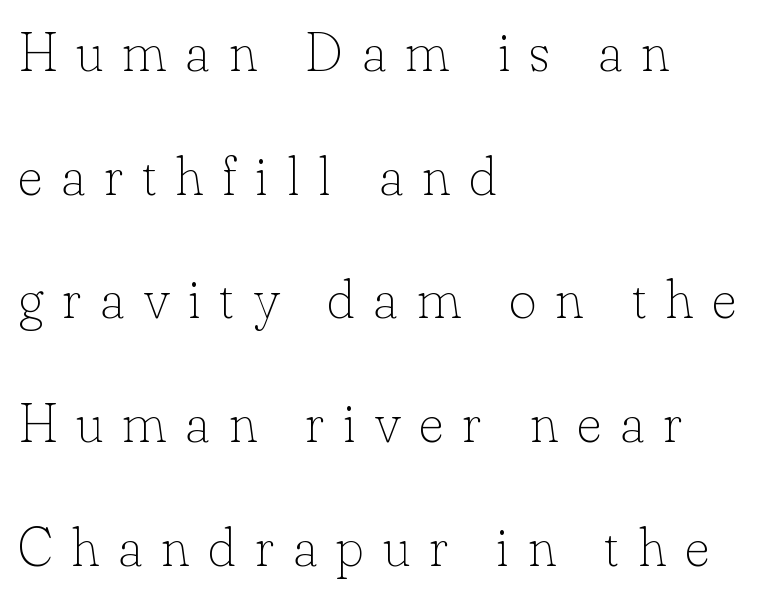
The image shows 54 px thin serif type, upright; set left-aligned, loose line spacing (2.29x), unusually wide letter spacing (+0.34 em), not underlined; low stroke contrast and a small x-height.
